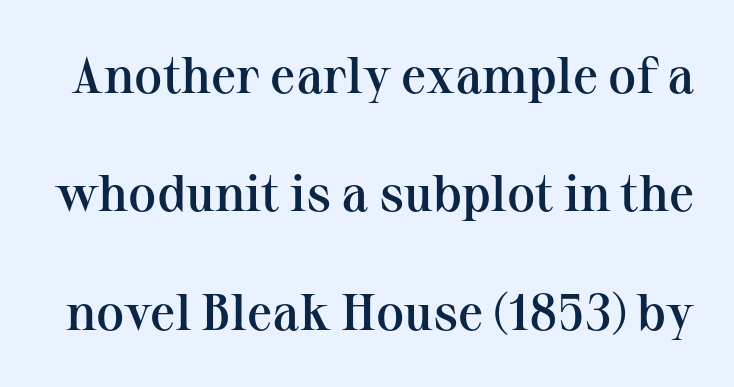
The image shows 51 px semibold serif type, upright; set loose line spacing (2.32x), normal letter spacing, not underlined; medium stroke contrast and a medium x-height.
